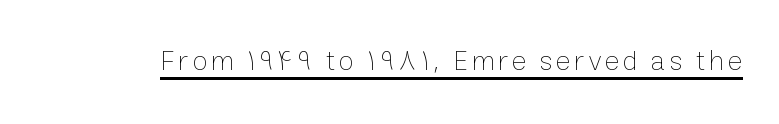
Q: Is the text bold? A: No.
Q: Is the text italic (slanted)? A: No, it is upright.
Q: Is the text underlined? A: Yes.
Q: Width (condensed, normal, or wide)? A: Normal.
Q: Stroke contrast? A: Low.
Q: x-height? A: Medium.
Q: Monospaced? A: No.
